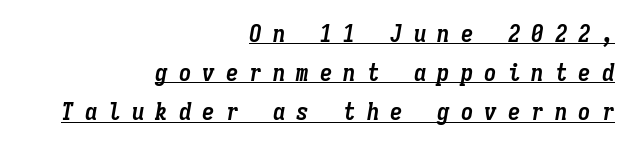
{"italic": "yes", "lean": "right", "slant_degrees": 9, "bold": "yes", "underline": "yes", "align": "right", "line_spacing": "normal", "line_spacing_ratio": 1.57, "letter_spacing": "wide", "letter_spacing_em": 0.44, "glyph_px": 25}
